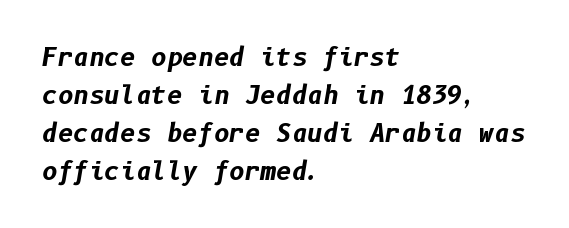
{"italic": "yes", "lean": "right", "slant_degrees": 10, "bold": "yes", "underline": "no", "align": "left", "line_spacing": "normal", "line_spacing_ratio": 1.58, "letter_spacing": "normal", "letter_spacing_em": 0.0, "glyph_px": 24}
